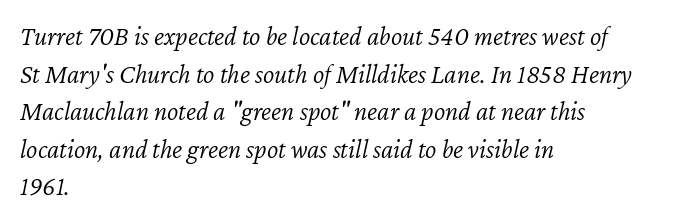
The image shows 27 px text type, italic (leaning right); set left-aligned, normal line spacing (1.39x), normal letter spacing, not underlined.
